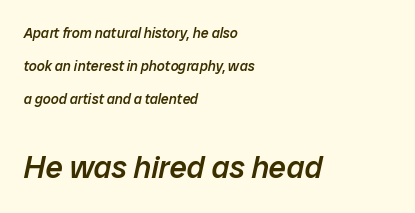
The image shows 31 px semibold type, italic (leaning right); set left-aligned, loose line spacing (2.34x), normal letter spacing, not underlined; the second (bottom) block is 2.21x larger; low stroke contrast and a medium x-height.
